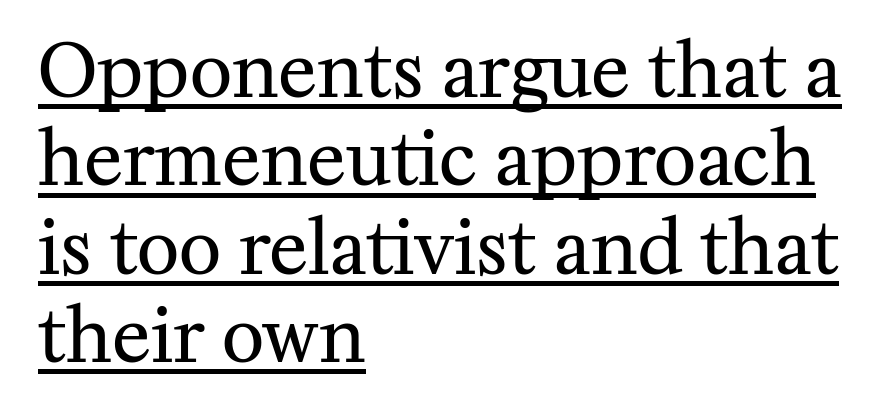
Q: Is the text bold? A: No.
Q: Is the text italic (slanted)? A: No, it is upright.
Q: Is the typeface a serif or a sans-serif typeface? A: Serif.
Q: Is the text underlined? A: Yes.
Q: How is the paragraph aligned? A: Left-aligned.
Q: Is the spacing between letters normal or unusually wide? A: Normal.
Q: Width (condensed, normal, or wide)? A: Normal.
Q: Stroke contrast? A: Medium.
Q: x-height? A: Medium.
Q: Monospaced? A: No.
